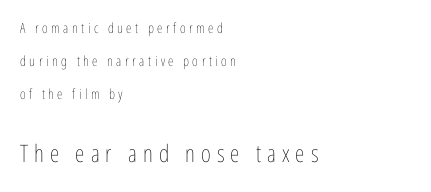
The image shows 24 px text type, upright; set left-aligned, loose line spacing (2.37x), unusually wide letter spacing (+0.25 em), not underlined; the second (bottom) block is 1.71x larger.
